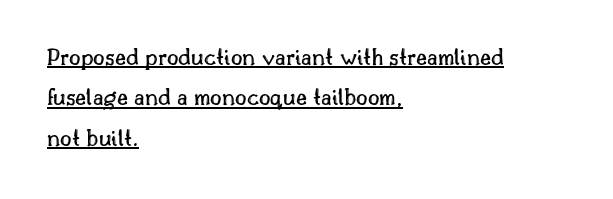
The image shows 25 px text type, upright; set left-aligned, normal line spacing (1.62x), normal letter spacing, underlined.
